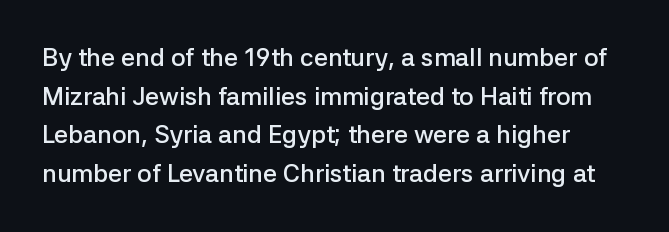
The glyphs have the mass of a demibold cut, below bold. These lines keep a tight, regular rhythm from letter to letter. The glyphs are unaccompanied by any horizontal stroke below them. How would I describe the line gaps? Plain and ordinary.
